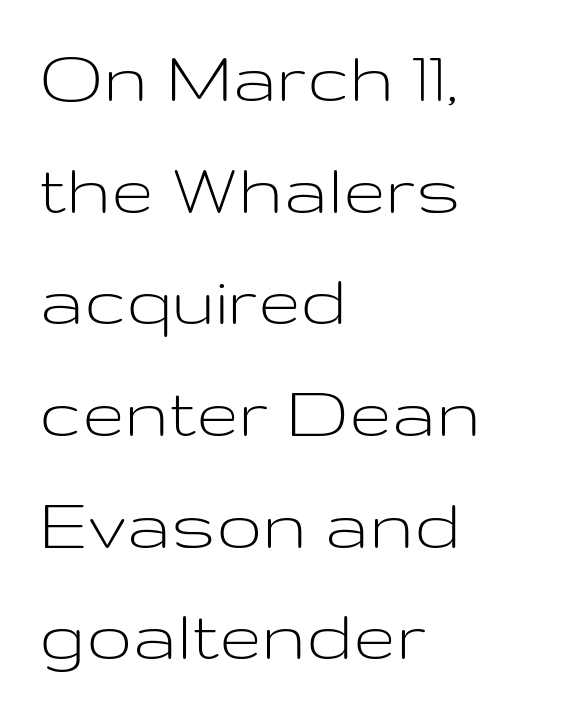
Q: Is the text bold? A: No.
Q: Is the text italic (slanted)? A: No, it is upright.
Q: Is the typeface a serif or a sans-serif typeface? A: Sans-serif.
Q: Is the text underlined? A: No.
Q: How is the paragraph aligned? A: Left-aligned.
Q: Is the spacing between letters normal or unusually wide? A: Normal.
Q: Is the spacing between lines tight, normal or loose? A: Normal.
Q: Width (condensed, normal, or wide)? A: Wide.
Q: Stroke contrast? A: Low.
Q: x-height? A: Medium.
Q: Monospaced? A: No.
